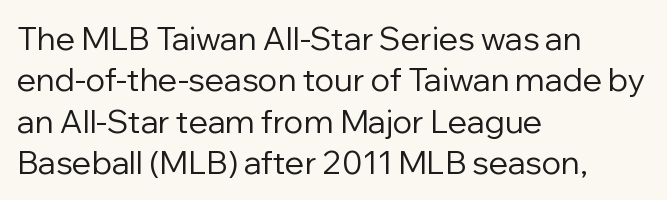
{"serif": "no", "italic": "no", "bold": "no", "weight": "regular", "width": "normal", "stroke_contrast": "low", "x_height": "medium", "monospaced": "no", "underline": "no", "align": "left", "line_spacing": "normal", "line_spacing_ratio": 1.29, "letter_spacing": "normal", "letter_spacing_em": 0.0, "glyph_px": 32}
